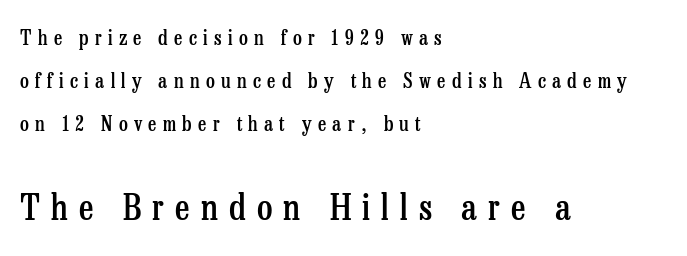
Q: Is the text bold? A: Semi-bold.
Q: Is the text italic (slanted)? A: No, it is upright.
Q: Is the typeface a serif or a sans-serif typeface? A: Serif.
Q: Is the text underlined? A: No.
Q: How is the paragraph aligned? A: Left-aligned.
Q: Is the spacing between letters normal or unusually wide? A: Unusually wide.
Q: Is the spacing between lines tight, normal or loose? A: Loose.
Q: Which block of text is set in a larger size, the first (top) or the second (bottom)? A: The second (bottom) one.
Q: Width (condensed, normal, or wide)? A: Condensed.
Q: Stroke contrast? A: Low.
Q: x-height? A: Medium.
Q: Monospaced? A: No.
